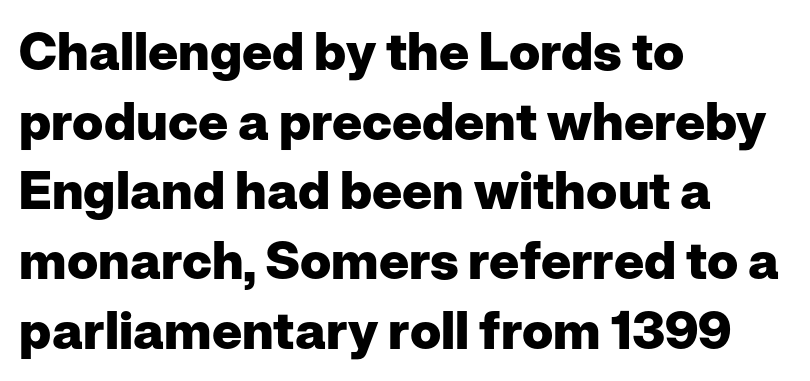
Reading down the block, your eye returns to a fixed left position each line. Is the type bold? Yes — the strokes are clearly thick and heavy. The leading is moderate, giving the passage an even texture. This sample has the flowing, uneven cadence of proportional lettering. A typesetter would mark this as roman, not italic.
